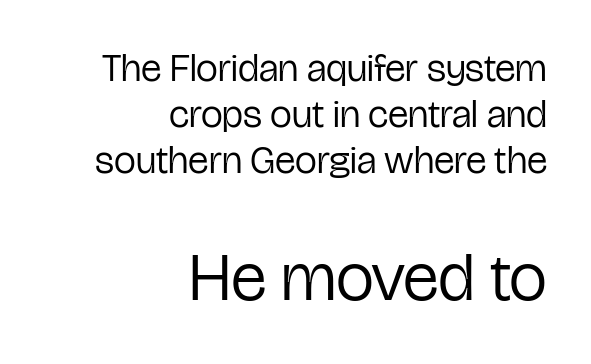
{"serif": "no", "italic": "no", "bold": "no", "weight": "regular", "width": "condensed", "stroke_contrast": "low", "x_height": "medium", "monospaced": "no", "underline": "no", "align": "right", "line_spacing_ratio": 1.18, "letter_spacing": "normal", "letter_spacing_em": 0.0, "larger_block": "second", "size_ratio": 1.74, "glyph_px": 68}
